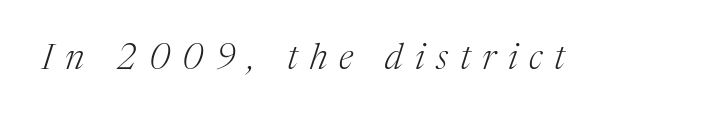
Q: Is the text bold? A: No.
Q: Is the text italic (slanted)? A: Yes, it leans right by about 17 degrees.
Q: Is the typeface a serif or a sans-serif typeface? A: Serif.
Q: Is the text underlined? A: No.
Q: Is the spacing between letters normal or unusually wide? A: Unusually wide.
Q: Width (condensed, normal, or wide)? A: Normal.
Q: Stroke contrast? A: Medium.
Q: x-height? A: Medium.
Q: Monospaced? A: No.
